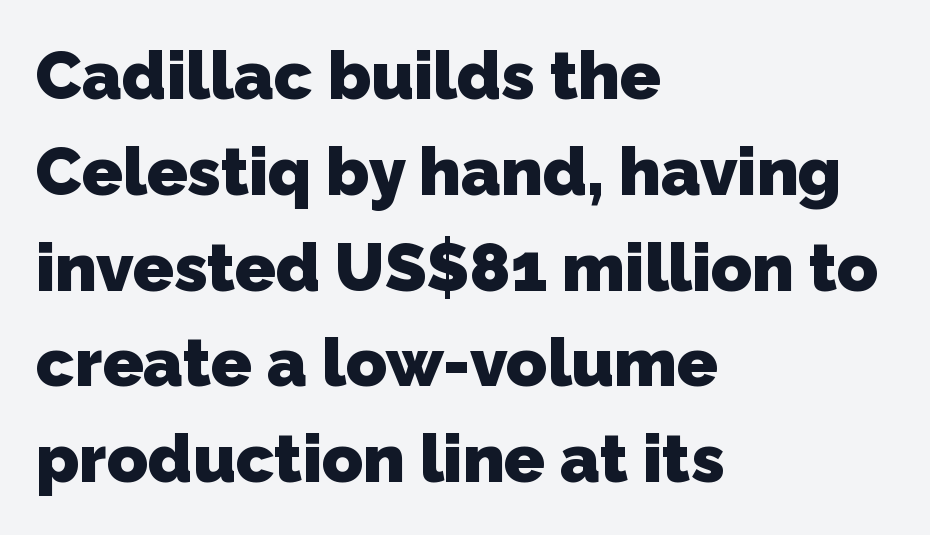
Q: Is the text bold? A: Yes.
Q: Is the typeface a serif or a sans-serif typeface? A: Sans-serif.
Q: Is the text underlined? A: No.
Q: How is the paragraph aligned? A: Left-aligned.
Q: Is the spacing between letters normal or unusually wide? A: Normal.
Q: Is the spacing between lines tight, normal or loose? A: Normal.
Q: Width (condensed, normal, or wide)? A: Normal.
Q: Stroke contrast? A: Low.
Q: x-height? A: Medium.
Q: Monospaced? A: No.
